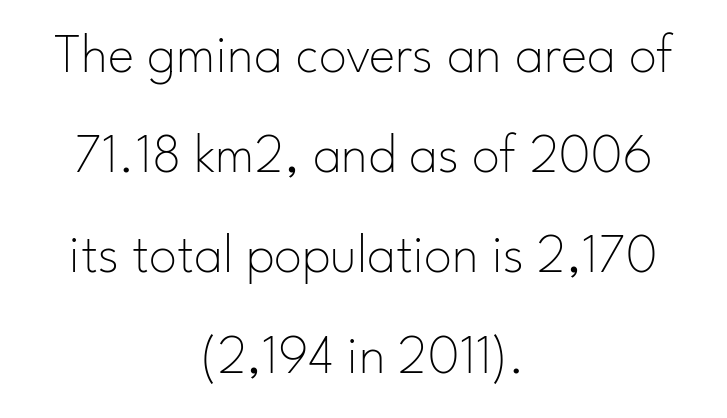
Q: Is the text bold? A: No.
Q: Is the text italic (slanted)? A: No, it is upright.
Q: Is the typeface a serif or a sans-serif typeface? A: Sans-serif.
Q: Is the text underlined? A: No.
Q: How is the paragraph aligned? A: Centered.
Q: Is the spacing between letters normal or unusually wide? A: Normal.
Q: Width (condensed, normal, or wide)? A: Normal.
Q: Stroke contrast? A: Low.
Q: x-height? A: Small.
Q: Monospaced? A: No.
